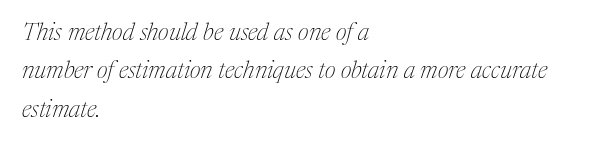
{"italic": "yes", "lean": "right", "slant_degrees": 17, "bold": "no", "underline": "no", "align": "left", "line_spacing": "normal", "line_spacing_ratio": 1.6, "letter_spacing": "normal", "letter_spacing_em": 0.0, "glyph_px": 24}
